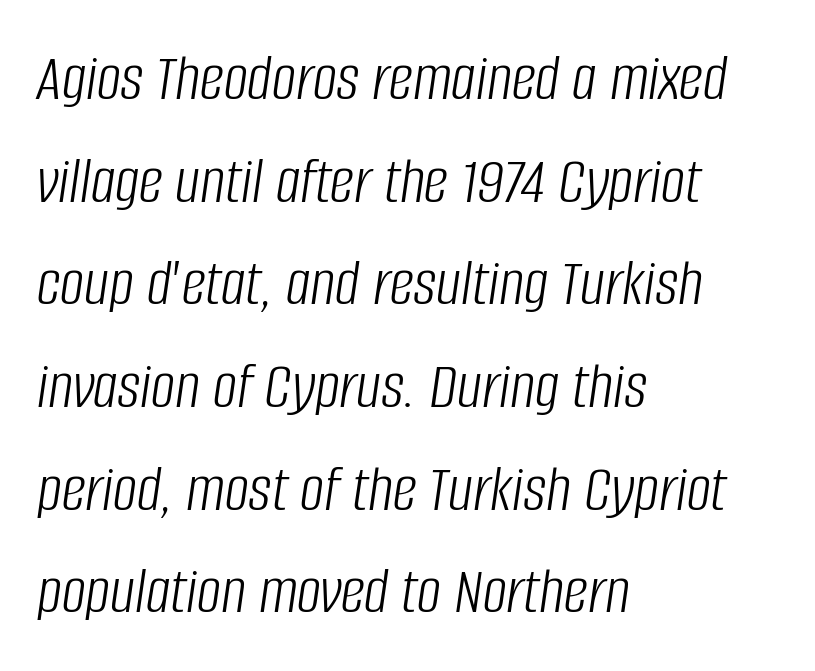
{"italic": "yes", "lean": "right", "slant_degrees": 8, "bold": "no", "weight": "light", "width": "condensed", "stroke_contrast": "low", "x_height": "large", "monospaced": "no", "underline": "no", "align": "left", "line_spacing": "normal", "line_spacing_ratio": 1.51, "letter_spacing": "normal", "letter_spacing_em": 0.0, "glyph_px": 68}
